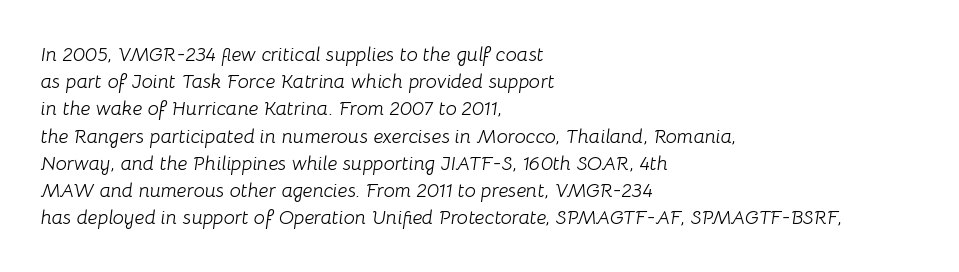
The image shows 20 px text type, italic (leaning right); set left-aligned, normal line spacing (1.36x), normal letter spacing, not underlined.
